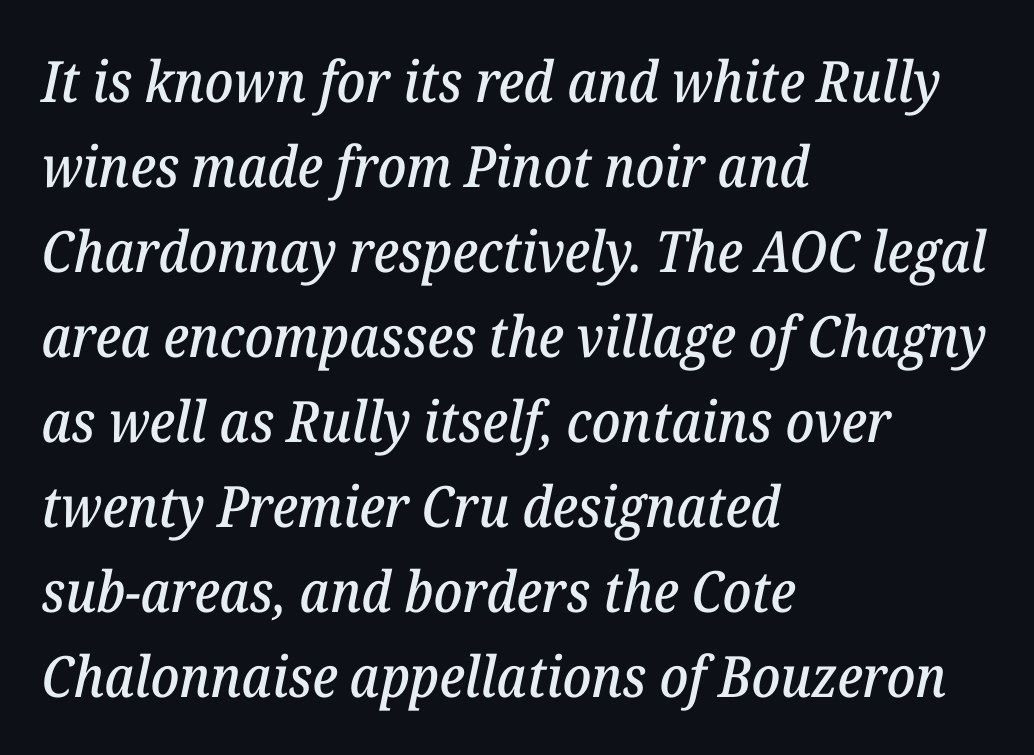
{"serif": "yes", "italic": "yes", "lean": "right", "slant_degrees": 12, "width": "normal", "stroke_contrast": "low", "x_height": "medium", "monospaced": "no", "underline": "no", "align": "left", "line_spacing": "normal", "line_spacing_ratio": 1.49, "letter_spacing": "normal", "letter_spacing_em": 0.0, "glyph_px": 57}
